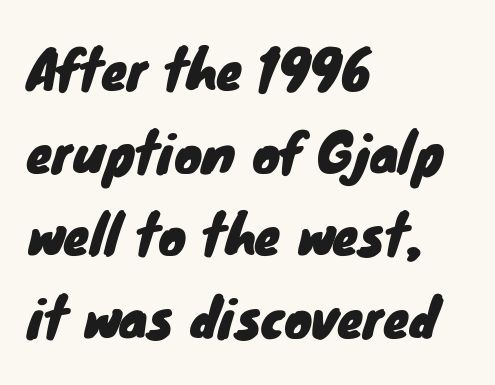
The image shows 52 px sans-serif type; set left-aligned, normal line spacing (1.59x), normal letter spacing, not underlined; low stroke contrast and a small x-height.
